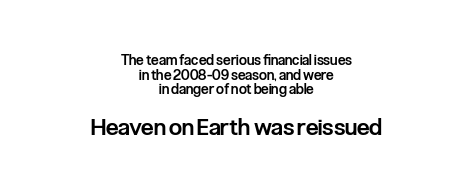
The image shows 23 px text type, upright; set centered, tight line spacing (1.04x), normal letter spacing, not underlined; the second (bottom) block is 1.64x larger.
